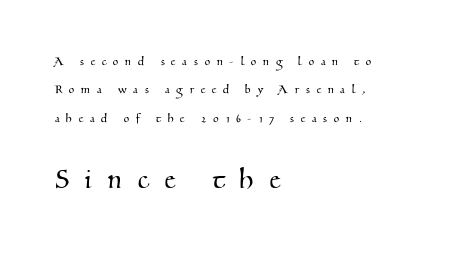
The image shows 33 px serif type; set left-aligned, loose line spacing (2.02x), unusually wide letter spacing (+0.49 em), not underlined; the second (bottom) block is 2.36x larger; medium stroke contrast and a small x-height.
